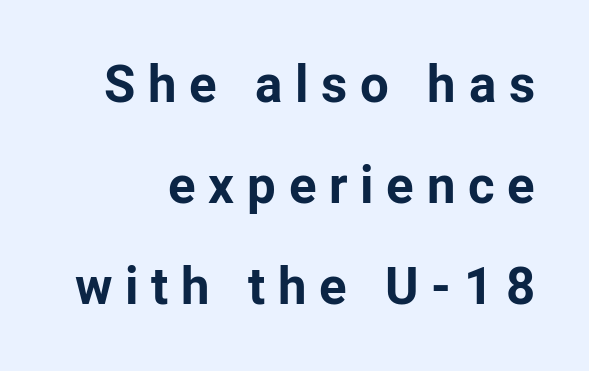
Interline gaps are noticeably wide in this sample. Glance below the letters and you will spot only blank space. A typesetter would call this proportional, since set widths differ per character. The rendering uses a bold face; every stroke is thick and dark. Every row of glyphs terminates at an identical x-position on the right. Each letter's strokes conclude bluntly, with no projecting serifs.
